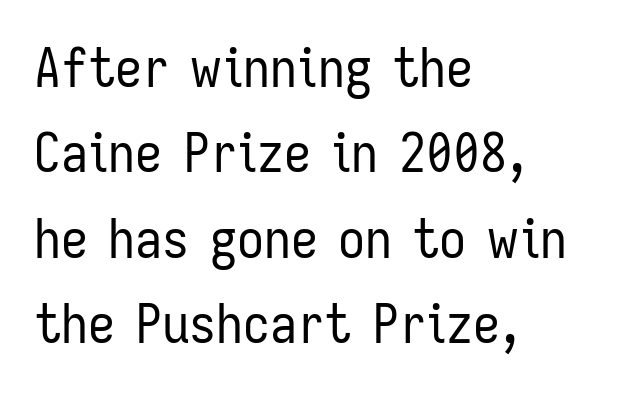
The image shows 54 px regular-weight, condensed sans-serif type, upright; set left-aligned, normal line spacing (1.58x), normal letter spacing, not underlined; low stroke contrast and a medium x-height.
